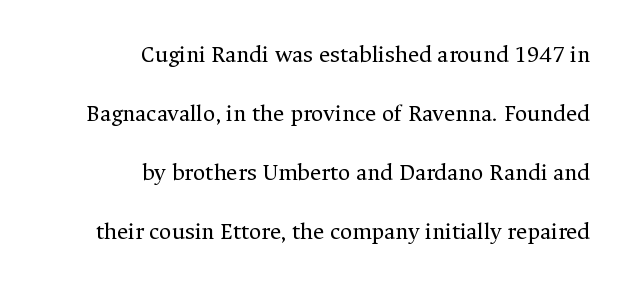
{"italic": "no", "bold": "no", "underline": "no", "align": "right", "line_spacing": "loose", "line_spacing_ratio": 2.46, "letter_spacing": "normal", "letter_spacing_em": 0.0, "glyph_px": 24}
